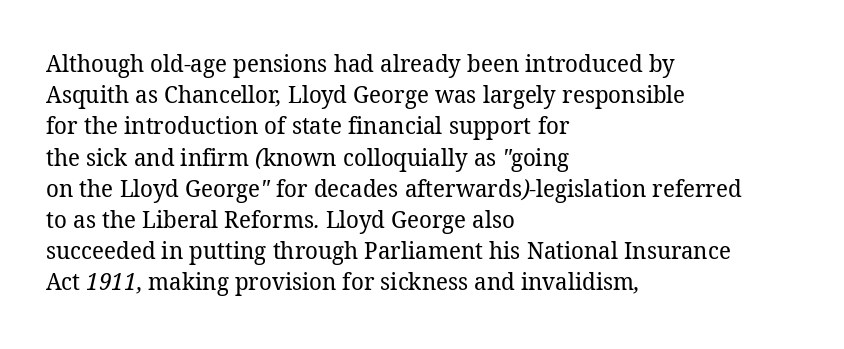
The image shows 24 px text type; set left-aligned, normal line spacing (1.3x), normal letter spacing, not underlined.
